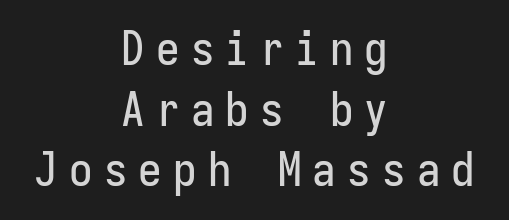
The image shows 47 px condensed sans-serif type, upright, monospaced; set centered, normal line spacing (1.29x), unusually wide letter spacing (+0.24 em), not underlined; low stroke contrast and a medium x-height.
